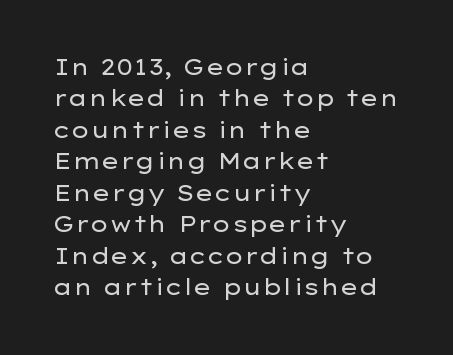
The line-height multiplier appears to be the usual default. The ragged edge is on the right, which tells us the setting is flush left. A typesetter would mark this as roman, not italic. This sample uses plain, unmodified letter spacing. No letter is thick-stroked: the sample isn't bold.
